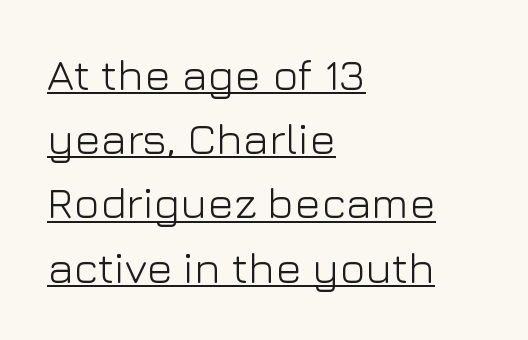
A student would call this left alignment; a typographer would say flush left, rag right. Default kerning and tracking; the words read as compact shapes. The weight would be labelled regular, book, light, or lighter still. Regular leading. The glyphs are accompanied by a horizontal stroke just below them.
